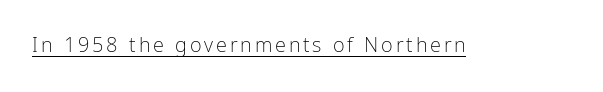
The image shows 20 px text type, upright; set underlined.
